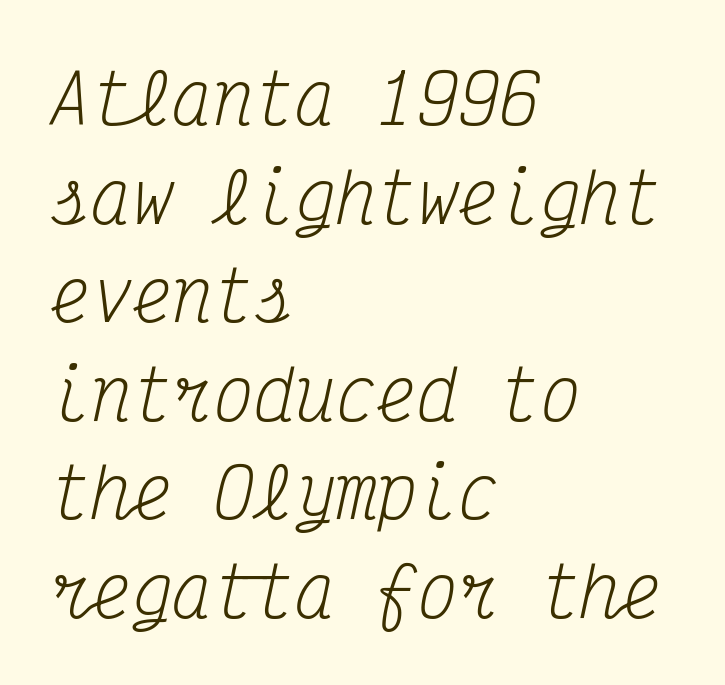
The image shows 68 px regular-weight, condensed serif type, italic (leaning right), monospaced; set left-aligned, normal line spacing (1.45x), normal letter spacing, not underlined; medium stroke contrast and a medium x-height.
